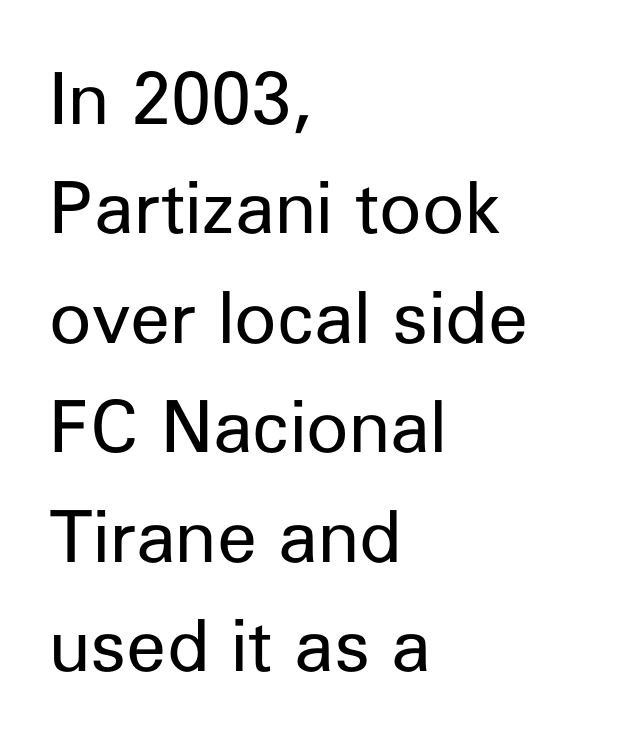
{"serif": "no", "italic": "no", "bold": "no", "weight": "regular", "width": "normal", "stroke_contrast": "low", "x_height": "medium", "monospaced": "no", "underline": "no", "align": "left", "line_spacing": "normal", "line_spacing_ratio": 1.52, "letter_spacing": "normal", "letter_spacing_em": 0.0, "glyph_px": 72}
